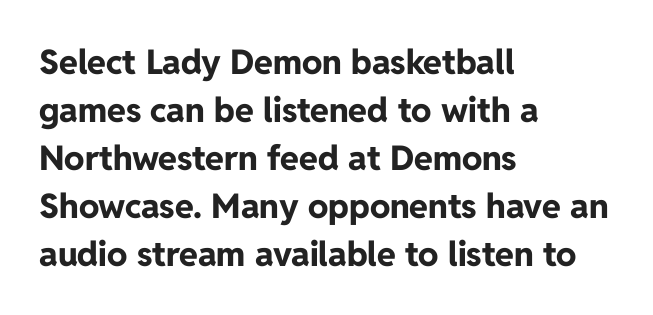
Q: Is the text bold? A: Yes.
Q: Is the text italic (slanted)? A: No, it is upright.
Q: Is the typeface a serif or a sans-serif typeface? A: Sans-serif.
Q: Is the text underlined? A: No.
Q: How is the paragraph aligned? A: Left-aligned.
Q: Is the spacing between letters normal or unusually wide? A: Normal.
Q: Is the spacing between lines tight, normal or loose? A: Normal.
Q: Width (condensed, normal, or wide)? A: Normal.
Q: Stroke contrast? A: Low.
Q: x-height? A: Medium.
Q: Monospaced? A: No.
